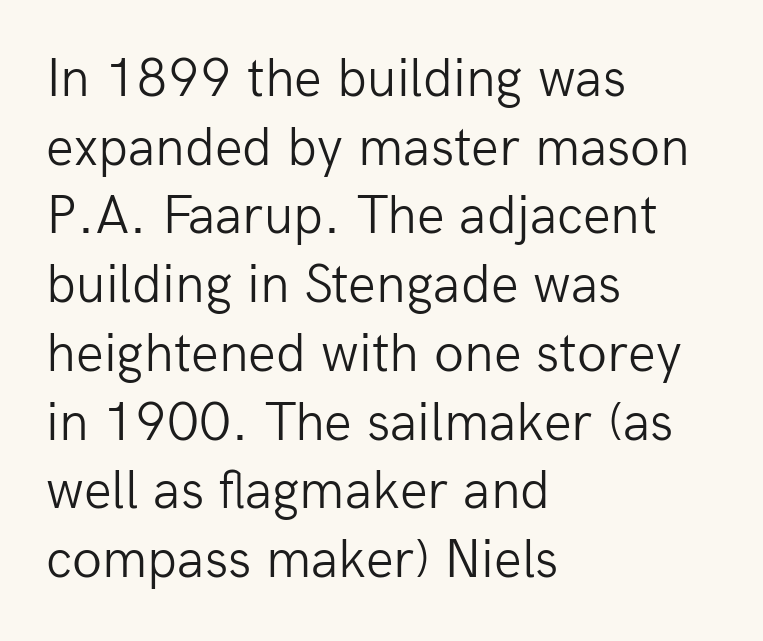
The image shows 55 px light sans-serif type, upright; set left-aligned, normal line spacing (1.25x), normal letter spacing, not underlined; low stroke contrast and a medium x-height.
